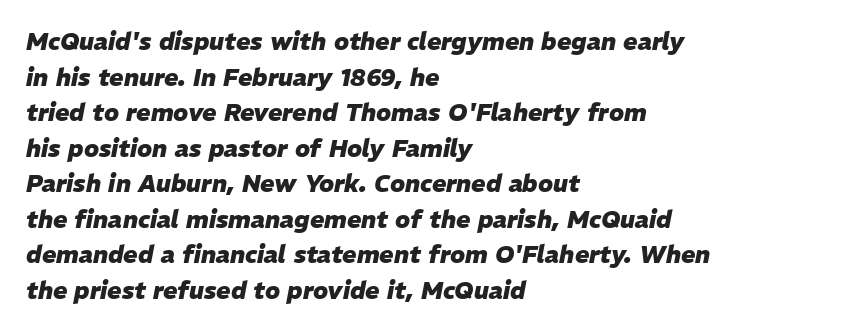
The image shows 24 px bold type, italic (leaning right); set left-aligned, normal line spacing (1.48x), normal letter spacing, not underlined.
